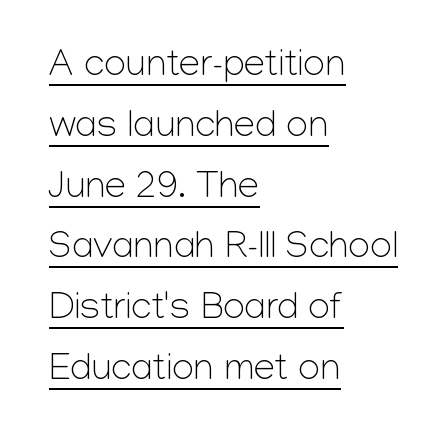
{"serif": "no", "italic": "no", "bold": "no", "weight": "light", "width": "normal", "stroke_contrast": "low", "x_height": "medium", "monospaced": "no", "underline": "yes", "align": "left", "line_spacing": "normal", "line_spacing_ratio": 1.6, "letter_spacing": "normal", "letter_spacing_em": 0.0, "glyph_px": 38}
